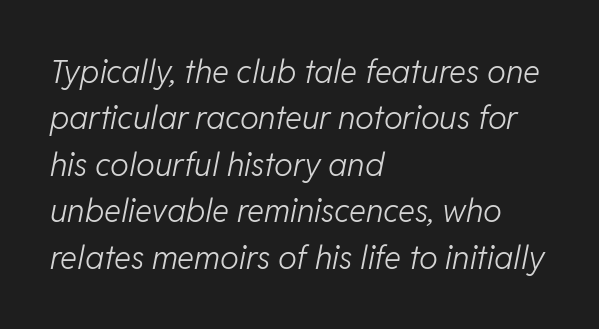
Q: Is the text bold? A: No.
Q: Is the text italic (slanted)? A: Yes, it leans right by about 11 degrees.
Q: Is the text underlined? A: No.
Q: How is the paragraph aligned? A: Left-aligned.
Q: Is the spacing between letters normal or unusually wide? A: Normal.
Q: Is the spacing between lines tight, normal or loose? A: Normal.
Q: Width (condensed, normal, or wide)? A: Normal.
Q: Stroke contrast? A: Low.
Q: x-height? A: Medium.
Q: Monospaced? A: No.
